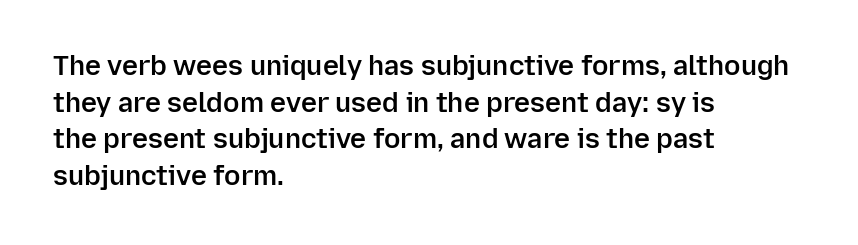
Successive baselines arrive at the customary interval. Nothing unusual about the tracking: characters are spaced as the font intends. Clear beneath every line of the passage. The lettering stays uniformly vertical, giving the passage a roman look. A somewhat darkened texture: the type is semibold rather than bold. Left-aligned paragraph, ragged on the right.
